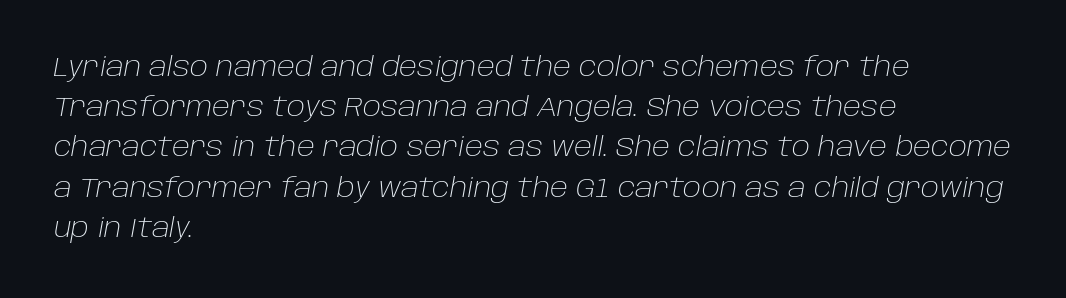
Layout note: lines flush left. Is the type heavy? It reads as light-to-regular instead. The glyphs are unaccompanied by any horizontal stroke below them. Nobody touched the tracking dial on this one. Observe the lean: these are italic letterforms. Students, observe: this is what conventionally led text looks like.
